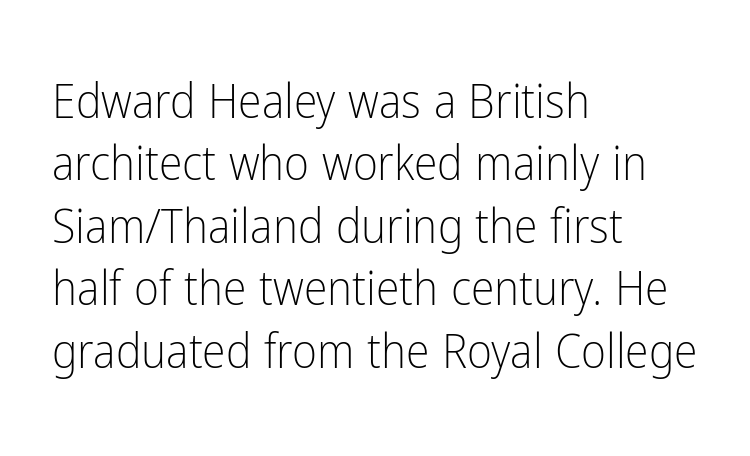
Q: Is the text bold? A: No.
Q: Is the text italic (slanted)? A: No, it is upright.
Q: Is the typeface a serif or a sans-serif typeface? A: Sans-serif.
Q: Is the text underlined? A: No.
Q: How is the paragraph aligned? A: Left-aligned.
Q: Is the spacing between letters normal or unusually wide? A: Normal.
Q: Is the spacing between lines tight, normal or loose? A: Normal.
Q: Width (condensed, normal, or wide)? A: Condensed.
Q: Stroke contrast? A: Low.
Q: x-height? A: Medium.
Q: Monospaced? A: No.
